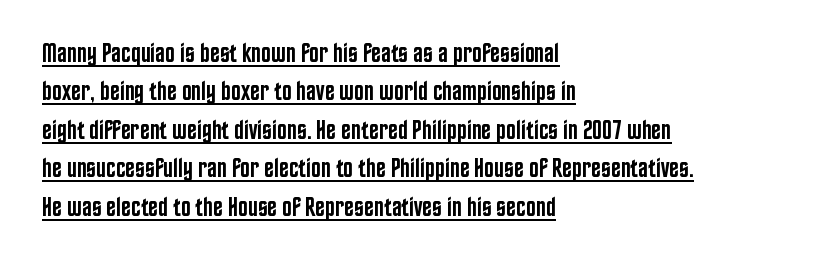
{"italic": "no", "bold": "semi", "underline": "yes", "align": "left", "line_spacing": "normal", "line_spacing_ratio": 1.48, "letter_spacing": "normal", "letter_spacing_em": 0.0, "glyph_px": 26}
